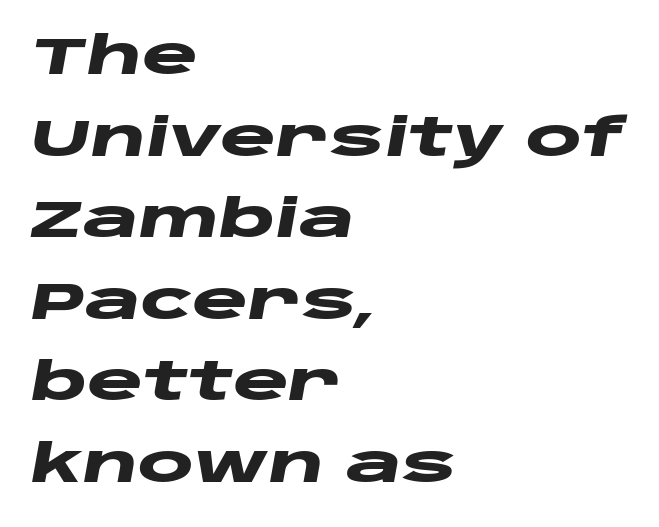
This block has exactly the height ordinary leading produces. The words here are not underlined. These lines were composed using italics. Heavy-handed strokes throughout: this text is bold.
